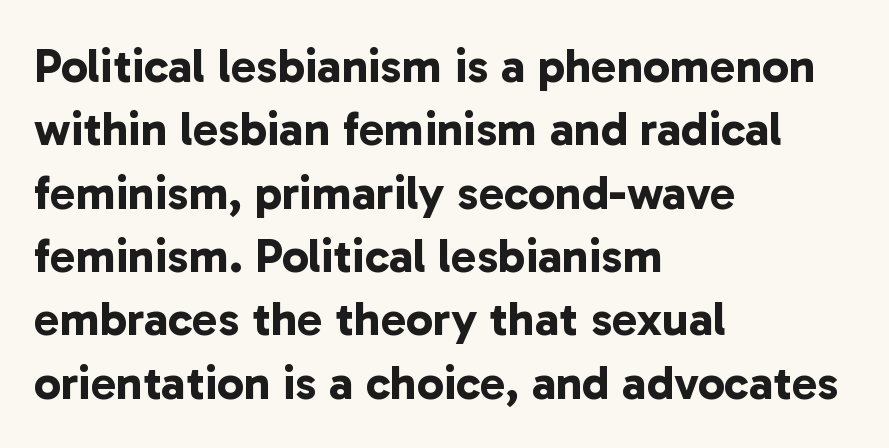
Q: Is the text bold? A: Yes.
Q: Is the typeface a serif or a sans-serif typeface? A: Sans-serif.
Q: Is the text underlined? A: No.
Q: How is the paragraph aligned? A: Left-aligned.
Q: Is the spacing between letters normal or unusually wide? A: Normal.
Q: Is the spacing between lines tight, normal or loose? A: Normal.
Q: Width (condensed, normal, or wide)? A: Normal.
Q: Stroke contrast? A: Low.
Q: x-height? A: Medium.
Q: Monospaced? A: No.
